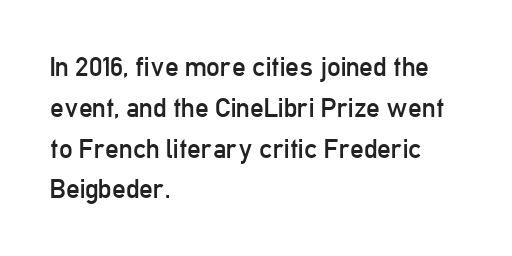
The image shows 27 px text type, upright; set left-aligned, normal line spacing (1.51x), normal letter spacing, not underlined.
